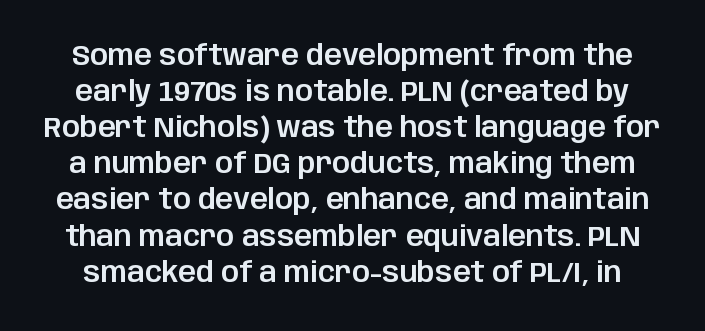
Q: Is the text italic (slanted)? A: No, it is upright.
Q: Is the typeface a serif or a sans-serif typeface? A: Sans-serif.
Q: Is the text underlined? A: No.
Q: Is the spacing between letters normal or unusually wide? A: Normal.
Q: Is the spacing between lines tight, normal or loose? A: Normal.
Q: Width (condensed, normal, or wide)? A: Normal.
Q: Stroke contrast? A: Low.
Q: x-height? A: Large.
Q: Monospaced? A: No.
